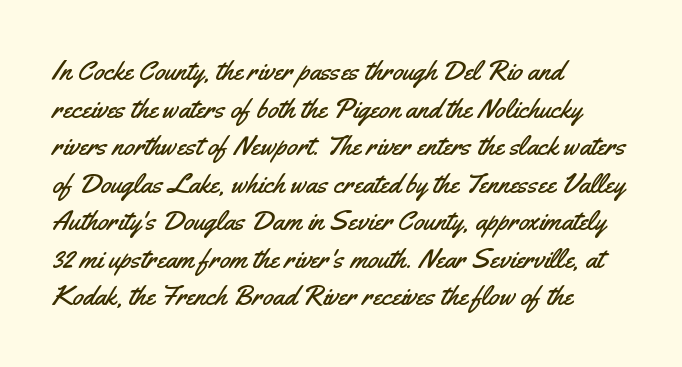
The image shows 28 px condensed sans-serif type; set left-aligned, normal line spacing (1.34x), normal letter spacing, not underlined; medium stroke contrast and a small x-height.
